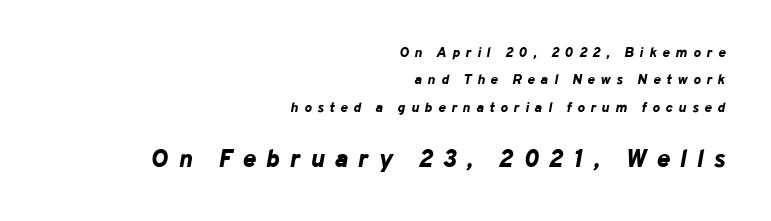
The image shows 25 px bold type, italic (leaning right); set right-aligned, loose line spacing (1.96x), unusually wide letter spacing (+0.41 em), not underlined; the second (bottom) block is 1.79x larger.
